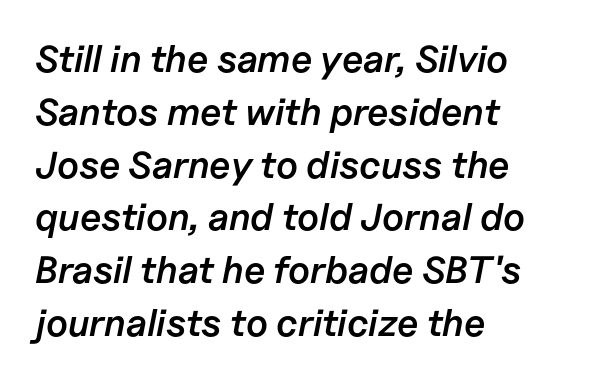
The image shows 38 px semibold type, italic (leaning right); set left-aligned, normal line spacing (1.39x), normal letter spacing, not underlined; low stroke contrast and a medium x-height.
